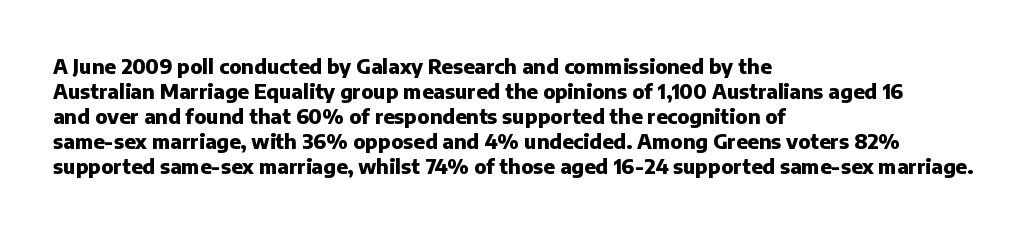
The image shows 20 px bold type, upright; set left-aligned, normal line spacing (1.25x), normal letter spacing, not underlined.
